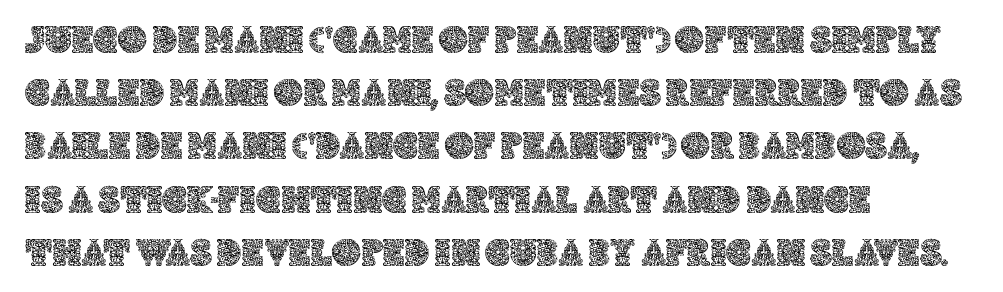
{"italic": "no", "width": "normal", "x_height": "large", "monospaced": "no", "underline": "no", "align": "left", "line_spacing": "normal", "line_spacing_ratio": 1.33, "letter_spacing": "normal", "letter_spacing_em": 0.0, "glyph_px": 40}
